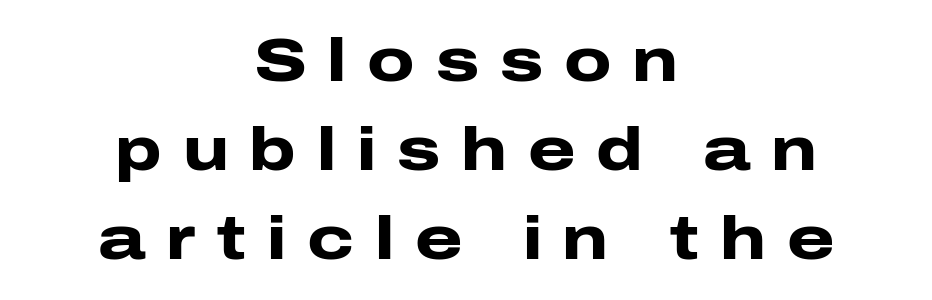
Q: Is the text bold? A: Yes.
Q: Is the text italic (slanted)? A: No, it is upright.
Q: Is the typeface a serif or a sans-serif typeface? A: Sans-serif.
Q: Is the text underlined? A: No.
Q: How is the paragraph aligned? A: Centered.
Q: Is the spacing between letters normal or unusually wide? A: Unusually wide.
Q: Is the spacing between lines tight, normal or loose? A: Normal.
Q: Width (condensed, normal, or wide)? A: Wide.
Q: Stroke contrast? A: Low.
Q: x-height? A: Medium.
Q: Monospaced? A: No.
